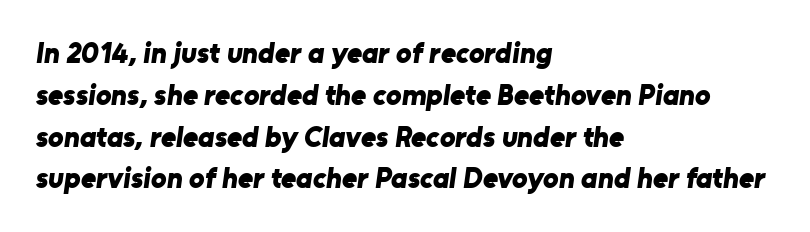
Just letters on the line, the space beneath them empty. How heavy is the stroke? Heavy — this is a bold. Compared with a centered layout, this one pins lines to the left instead. This sample has the flowing, uneven cadence of proportional lettering.
